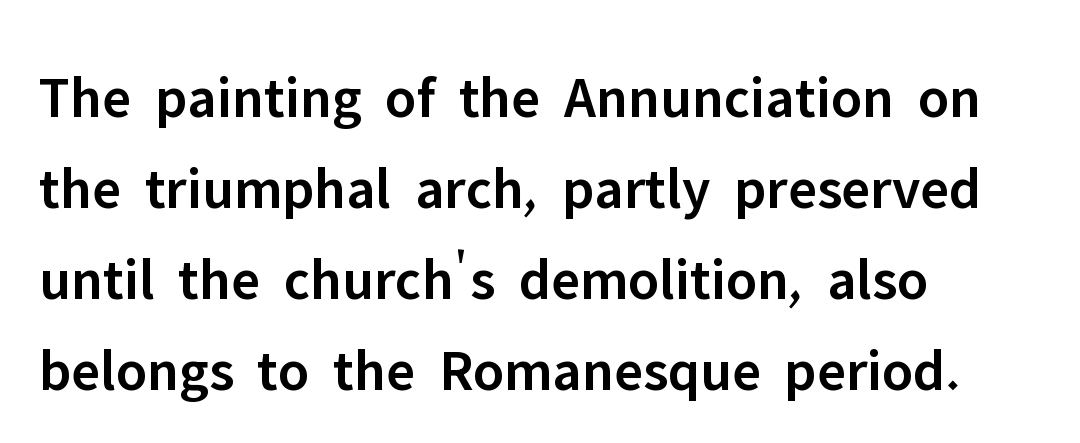
{"serif": "no", "italic": "no", "bold": "semi", "weight": "semibold", "width": "normal", "stroke_contrast": "low", "x_height": "medium", "monospaced": "no", "underline": "no", "align": "left", "line_spacing": "normal", "line_spacing_ratio": 1.54, "letter_spacing": "normal", "letter_spacing_em": 0.0, "glyph_px": 59}
